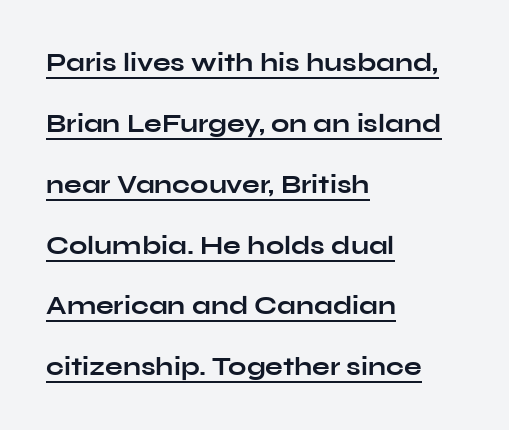
Between one letter and the next there's only the usual sliver of space. How heavy is the stroke? Heavy — this is a bold. The text block is weighted toward the left margin, trailing off unevenly rightward. Somebody hit Ctrl+U on this one — the words are underlined. Interline gaps are noticeably wide in this sample. Vertical strokes here are truly vertical.
